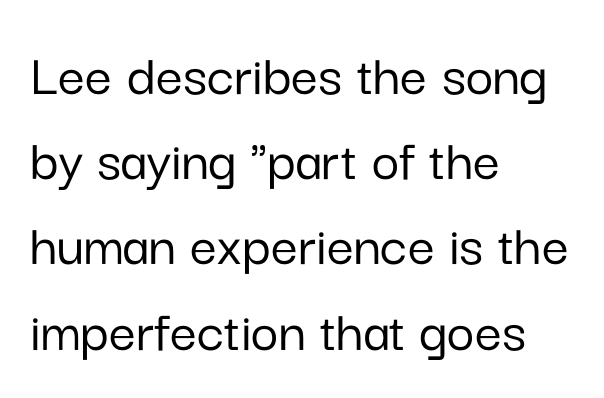
{"serif": "no", "italic": "no", "width": "normal", "stroke_contrast": "low", "x_height": "medium", "monospaced": "no", "underline": "no", "align": "left", "line_spacing": "normal", "line_spacing_ratio": 1.42, "letter_spacing": "normal", "letter_spacing_em": 0.0, "glyph_px": 60}
